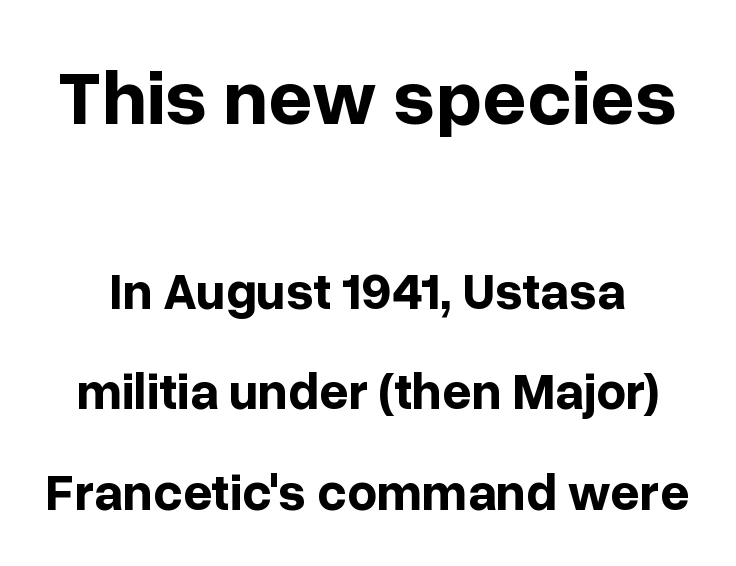
{"serif": "no", "italic": "no", "bold": "yes", "weight": "bold", "width": "normal", "stroke_contrast": "low", "x_height": "medium", "monospaced": "no", "underline": "no", "line_spacing": "loose", "line_spacing_ratio": 1.93, "letter_spacing": "normal", "letter_spacing_em": 0.0, "larger_block": "first", "size_ratio": 1.5, "glyph_px": 78}
